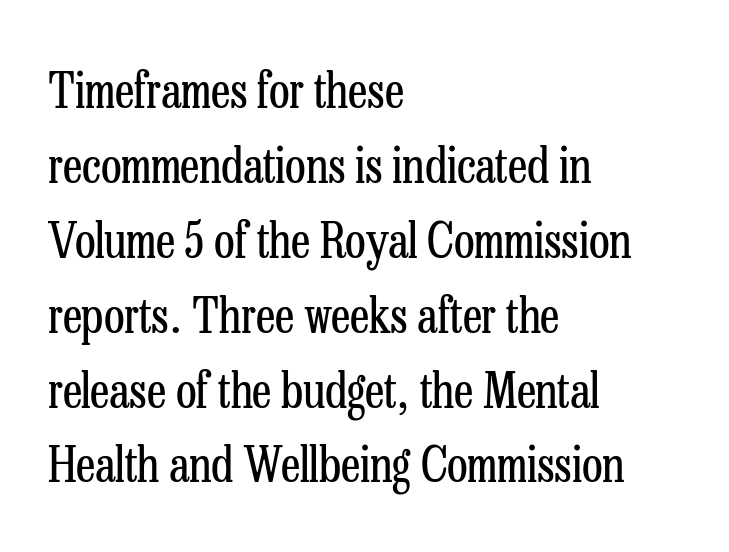
The image shows 48 px regular-weight, condensed serif type, upright; set left-aligned, normal line spacing (1.56x), normal letter spacing, not underlined; low stroke contrast and a medium x-height.
